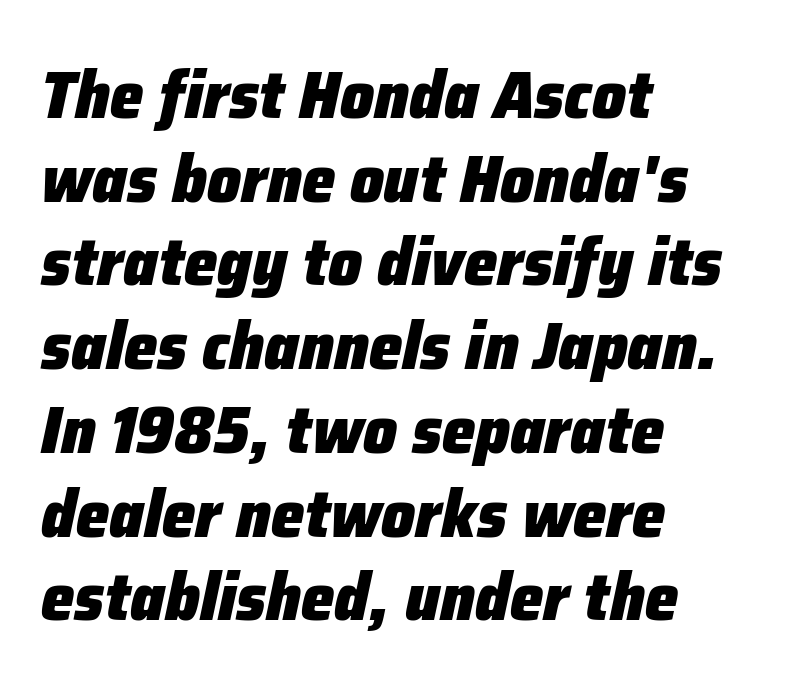
{"italic": "yes", "lean": "right", "slant_degrees": 12, "bold": "yes", "weight": "heavy", "width": "normal", "stroke_contrast": "low", "x_height": "medium", "monospaced": "no", "underline": "no", "align": "left", "line_spacing": "normal", "line_spacing_ratio": 1.25, "letter_spacing": "normal", "letter_spacing_em": 0.0, "glyph_px": 67}
